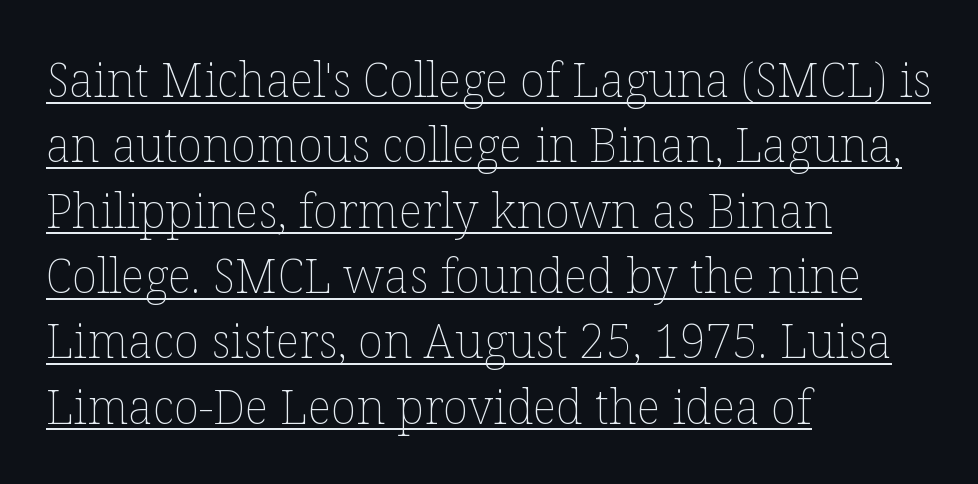
{"italic": "no", "bold": "no", "weight": "thin", "width": "normal", "stroke_contrast": "low", "x_height": "medium", "monospaced": "no", "underline": "yes", "align": "left", "line_spacing": "normal", "line_spacing_ratio": 1.39, "letter_spacing": "normal", "letter_spacing_em": 0.0, "glyph_px": 47}
